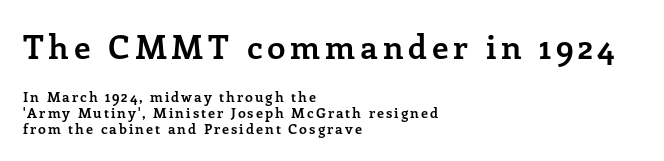
This is heavy type, rendered in bold. Serifs: yes, visible at the terminals of the letterforms. A typesetter would call this proportional, since set widths differ per character. The text block is weighted toward the left margin, trailing off unevenly rightward. The foot of each line stays bare and open. Whoever set this made the first block the dominant, larger element.
